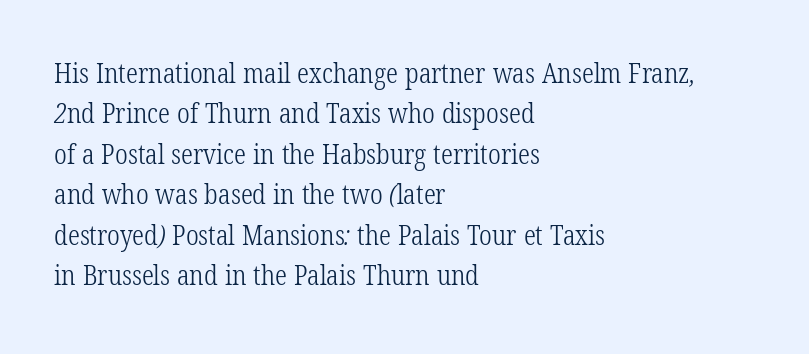
The image shows 27 px text type; set left-aligned, normal line spacing (1.5x), normal letter spacing, not underlined.
